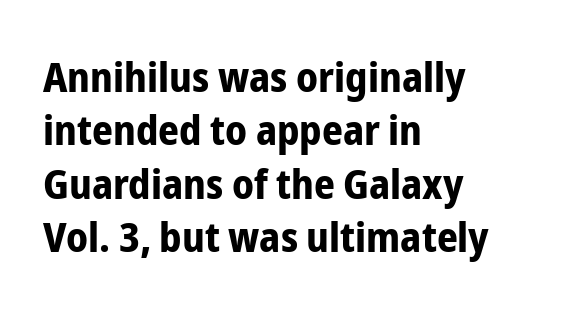
{"serif": "no", "italic": "no", "bold": "yes", "weight": "bold", "width": "condensed", "stroke_contrast": "low", "x_height": "medium", "monospaced": "no", "underline": "no", "align": "left", "line_spacing": "normal", "line_spacing_ratio": 1.3, "letter_spacing": "normal", "letter_spacing_em": 0.0, "glyph_px": 41}
